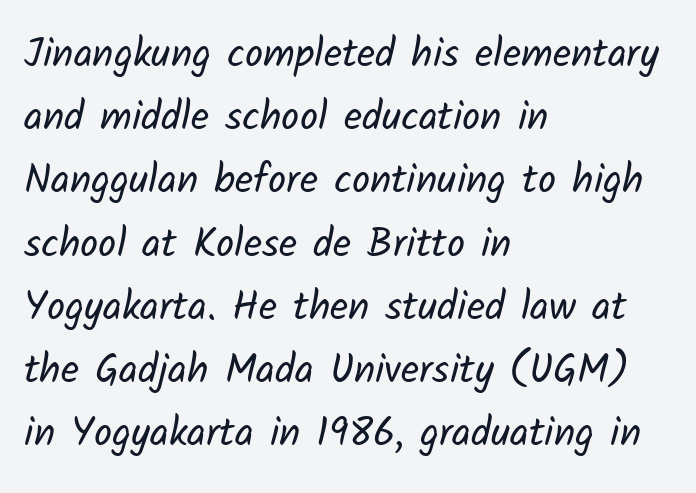
{"serif": "no", "bold": "no", "weight": "regular", "width": "normal", "stroke_contrast": "low", "x_height": "medium", "monospaced": "no", "underline": "no", "align": "left", "line_spacing": "normal", "line_spacing_ratio": 1.58, "letter_spacing": "normal", "letter_spacing_em": 0.0, "glyph_px": 40}
